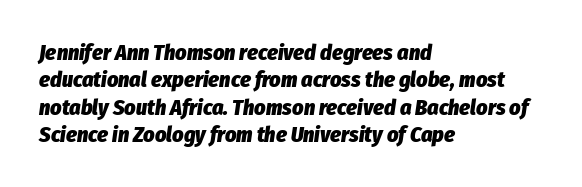
Q: Is the text bold? A: Yes.
Q: Is the text italic (slanted)? A: Yes, it leans right by about 8 degrees.
Q: Is the text underlined? A: No.
Q: How is the paragraph aligned? A: Left-aligned.
Q: Is the spacing between letters normal or unusually wide? A: Normal.
